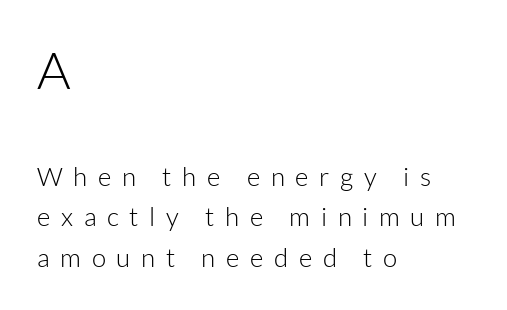
Q: Is the text bold? A: No.
Q: Is the text italic (slanted)? A: No, it is upright.
Q: Is the typeface a serif or a sans-serif typeface? A: Sans-serif.
Q: Is the text underlined? A: No.
Q: How is the paragraph aligned? A: Left-aligned.
Q: Is the spacing between letters normal or unusually wide? A: Unusually wide.
Q: Is the spacing between lines tight, normal or loose? A: Normal.
Q: Which block of text is set in a larger size, the first (top) or the second (bottom)? A: The first (top) one.
Q: Width (condensed, normal, or wide)? A: Normal.
Q: Stroke contrast? A: Low.
Q: x-height? A: Medium.
Q: Monospaced? A: No.
